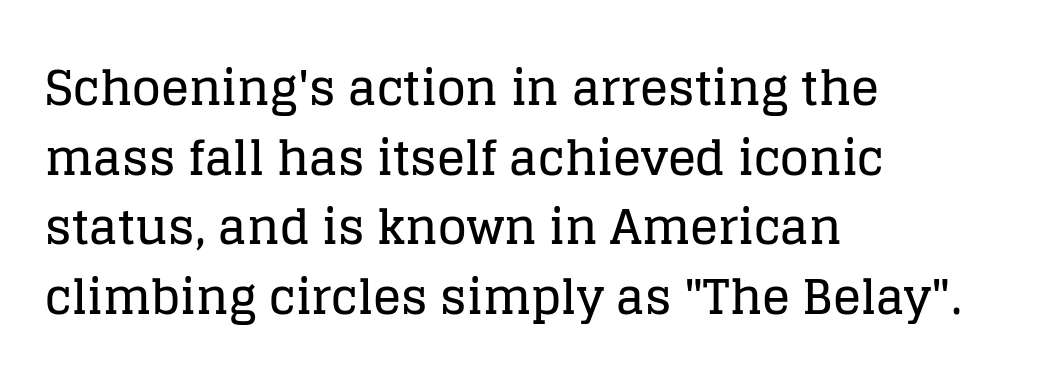
Q: Is the text italic (slanted)? A: No, it is upright.
Q: Is the typeface a serif or a sans-serif typeface? A: Serif.
Q: Is the text underlined? A: No.
Q: How is the paragraph aligned? A: Left-aligned.
Q: Is the spacing between letters normal or unusually wide? A: Normal.
Q: Is the spacing between lines tight, normal or loose? A: Normal.
Q: Width (condensed, normal, or wide)? A: Normal.
Q: Stroke contrast? A: Low.
Q: x-height? A: Large.
Q: Monospaced? A: No.
